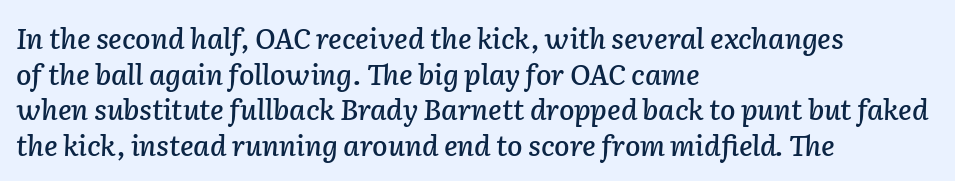
{"italic": "yes", "lean": "right", "slant_degrees": 2, "width": "normal", "stroke_contrast": "low", "x_height": "medium", "monospaced": "no", "underline": "no", "align": "left", "line_spacing": "normal", "line_spacing_ratio": 1.27, "letter_spacing": "normal", "letter_spacing_em": 0.0, "glyph_px": 28}
